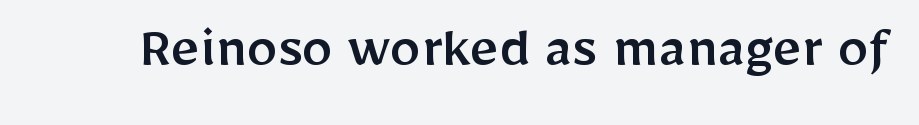
{"serif": "no", "italic": "no", "width": "normal", "stroke_contrast": "low", "x_height": "medium", "monospaced": "no", "underline": "no", "letter_spacing": "normal", "letter_spacing_em": 0.0, "glyph_px": 62}
